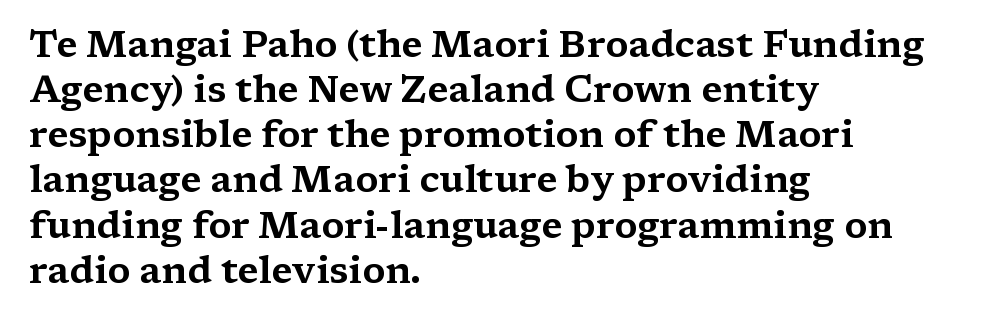
Q: Is the text italic (slanted)? A: No, it is upright.
Q: Is the typeface a serif or a sans-serif typeface? A: Serif.
Q: Is the text underlined? A: No.
Q: How is the paragraph aligned? A: Left-aligned.
Q: Is the spacing between letters normal or unusually wide? A: Normal.
Q: Width (condensed, normal, or wide)? A: Wide.
Q: Stroke contrast? A: Medium.
Q: x-height? A: Medium.
Q: Monospaced? A: No.
